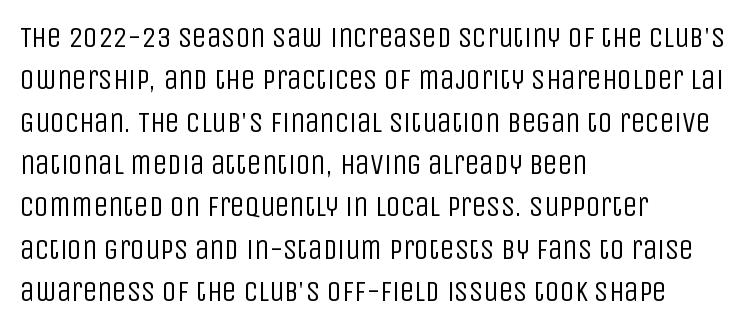
The image shows 29 px regular-weight, condensed sans-serif type, upright; set left-aligned, normal line spacing (1.46x), normal letter spacing, not underlined; low stroke contrast and a large x-height.
